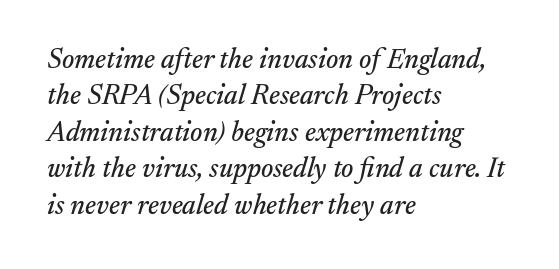
The image shows 28 px serif type, italic (leaning right); set left-aligned, normal line spacing (1.3x), normal letter spacing, not underlined; medium stroke contrast and a small x-height.
